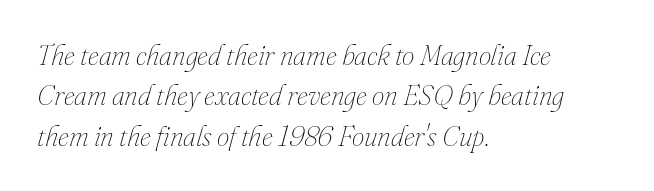
Q: Is the text bold? A: No.
Q: Is the text italic (slanted)? A: Yes, it leans right by about 16 degrees.
Q: Is the text underlined? A: No.
Q: How is the paragraph aligned? A: Left-aligned.
Q: Is the spacing between letters normal or unusually wide? A: Normal.
Q: Is the spacing between lines tight, normal or loose? A: Normal.
Q: Width (condensed, normal, or wide)? A: Normal.
Q: Stroke contrast? A: Medium.
Q: x-height? A: Small.
Q: Monospaced? A: No.
